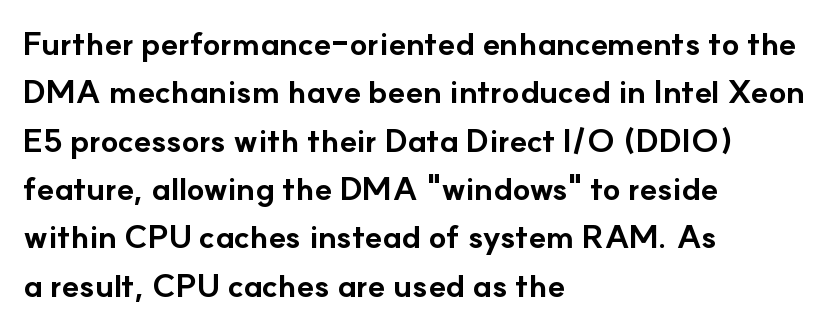
Q: Is the text bold? A: Yes.
Q: Is the text italic (slanted)? A: No, it is upright.
Q: Is the typeface a serif or a sans-serif typeface? A: Sans-serif.
Q: Is the text underlined? A: No.
Q: How is the paragraph aligned? A: Left-aligned.
Q: Is the spacing between letters normal or unusually wide? A: Normal.
Q: Is the spacing between lines tight, normal or loose? A: Normal.
Q: Width (condensed, normal, or wide)? A: Normal.
Q: Stroke contrast? A: Low.
Q: x-height? A: Small.
Q: Monospaced? A: No.
